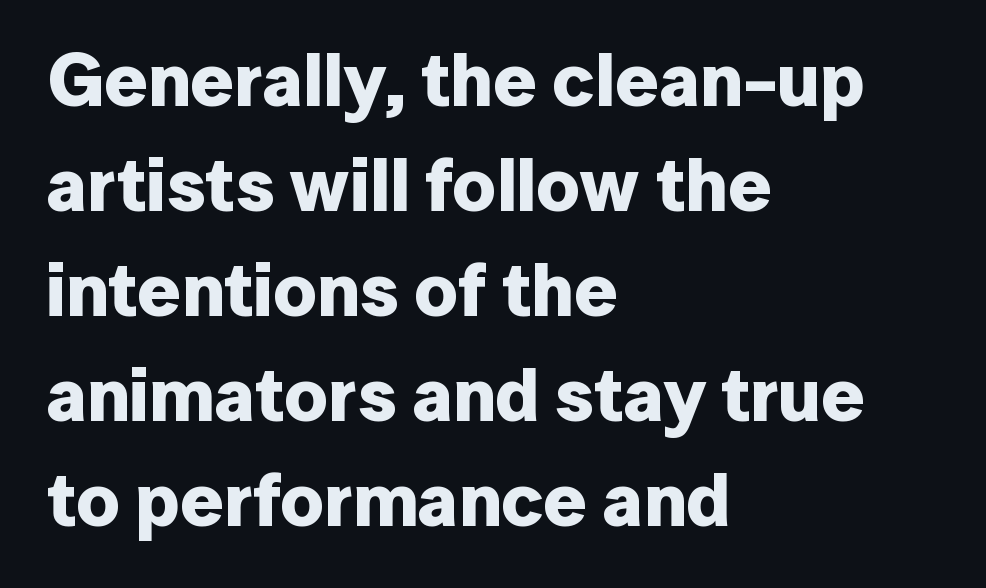
One-word summary of the alignment: left. The typesetting leans heavy: a genuine bold. You can tell it's not italic because the verticals are truly vertical. Observe the ordinary spacing: letters are neighbours, not strangers.
